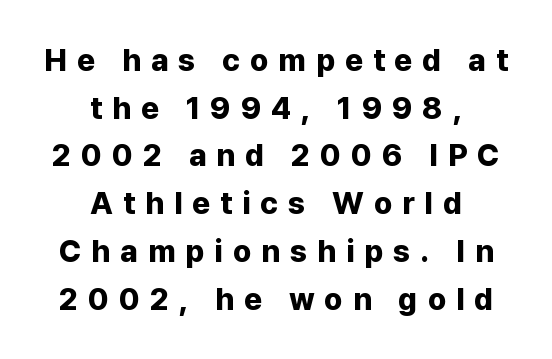
Q: Is the text bold? A: Yes.
Q: Is the text italic (slanted)? A: No, it is upright.
Q: Is the typeface a serif or a sans-serif typeface? A: Sans-serif.
Q: Is the text underlined? A: No.
Q: How is the paragraph aligned? A: Centered.
Q: Is the spacing between letters normal or unusually wide? A: Unusually wide.
Q: Is the spacing between lines tight, normal or loose? A: Normal.
Q: Width (condensed, normal, or wide)? A: Normal.
Q: Stroke contrast? A: Low.
Q: x-height? A: Medium.
Q: Monospaced? A: No.
